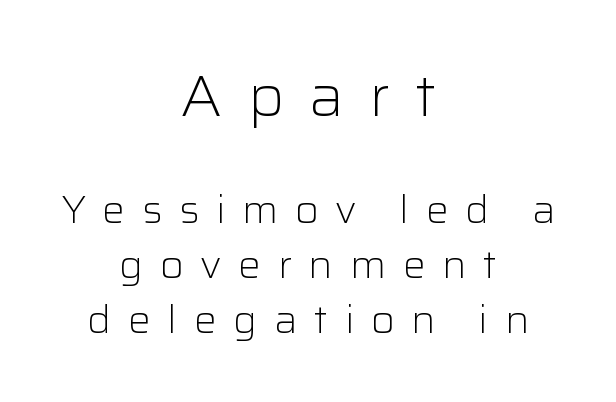
The image shows 57 px light sans-serif type, upright; set centered, normal line spacing (1.45x), unusually wide letter spacing (+0.44 em), not underlined; the first (top) block is 1.5x larger; low stroke contrast and a medium x-height.
